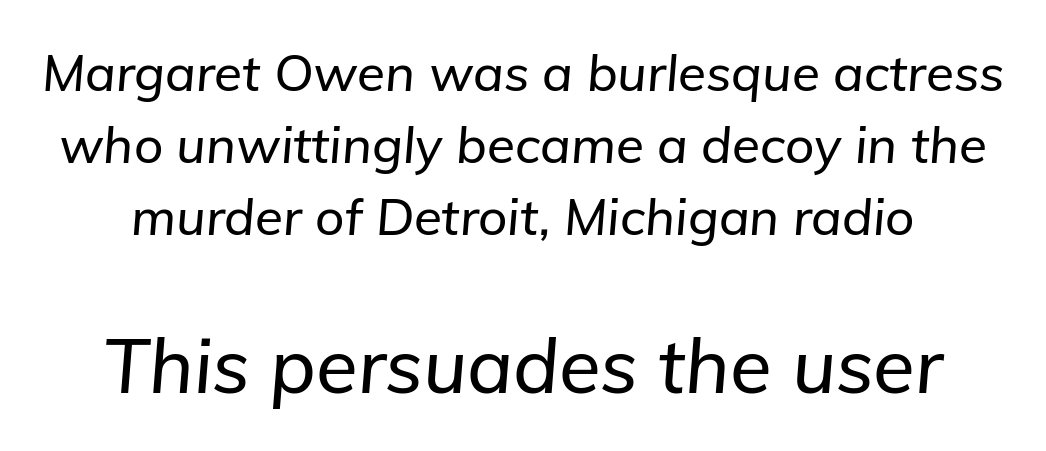
Q: Is the text italic (slanted)? A: Yes, it leans right by about 5 degrees.
Q: Is the text underlined? A: No.
Q: Is the spacing between letters normal or unusually wide? A: Normal.
Q: Is the spacing between lines tight, normal or loose? A: Normal.
Q: Which block of text is set in a larger size, the first (top) or the second (bottom)? A: The second (bottom) one.
Q: Width (condensed, normal, or wide)? A: Normal.
Q: Stroke contrast? A: Low.
Q: x-height? A: Medium.
Q: Monospaced? A: No.
